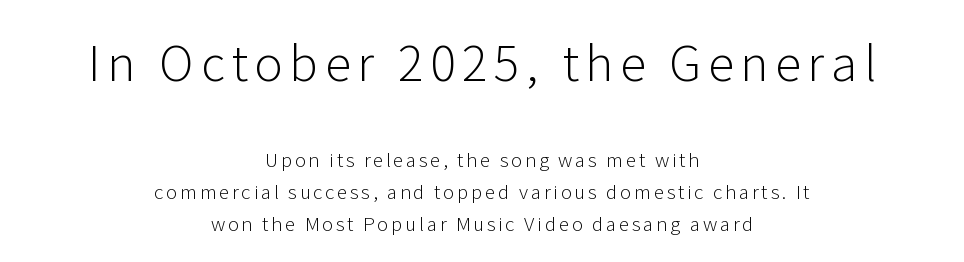
The image shows 48 px light sans-serif type, upright; set centered, normal line spacing (1.68x), not underlined; the first (top) block is 2.53x larger; low stroke contrast and a medium x-height.
